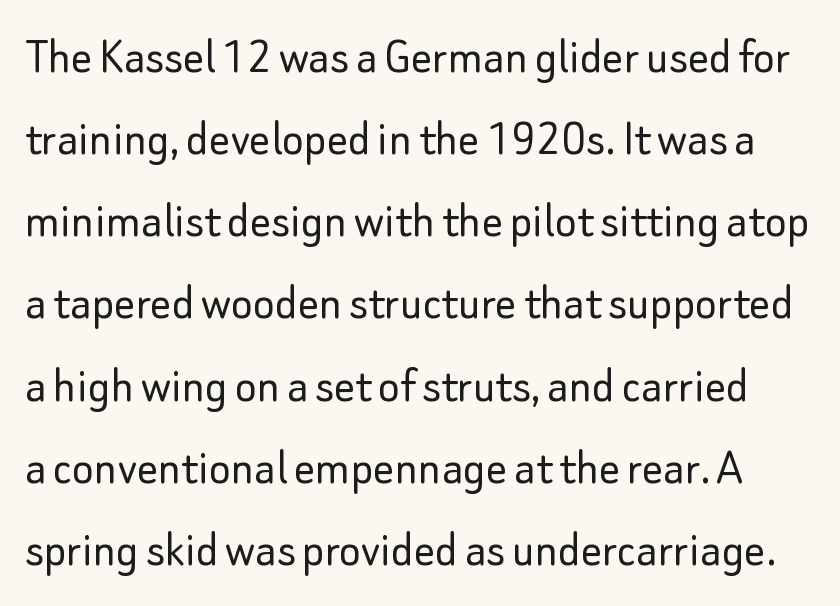
Q: Is the text bold? A: No.
Q: Is the text italic (slanted)? A: No, it is upright.
Q: Is the typeface a serif or a sans-serif typeface? A: Sans-serif.
Q: Is the text underlined? A: No.
Q: Is the spacing between letters normal or unusually wide? A: Normal.
Q: Is the spacing between lines tight, normal or loose? A: Normal.
Q: Width (condensed, normal, or wide)? A: Normal.
Q: Stroke contrast? A: Low.
Q: x-height? A: Small.
Q: Monospaced? A: No.
